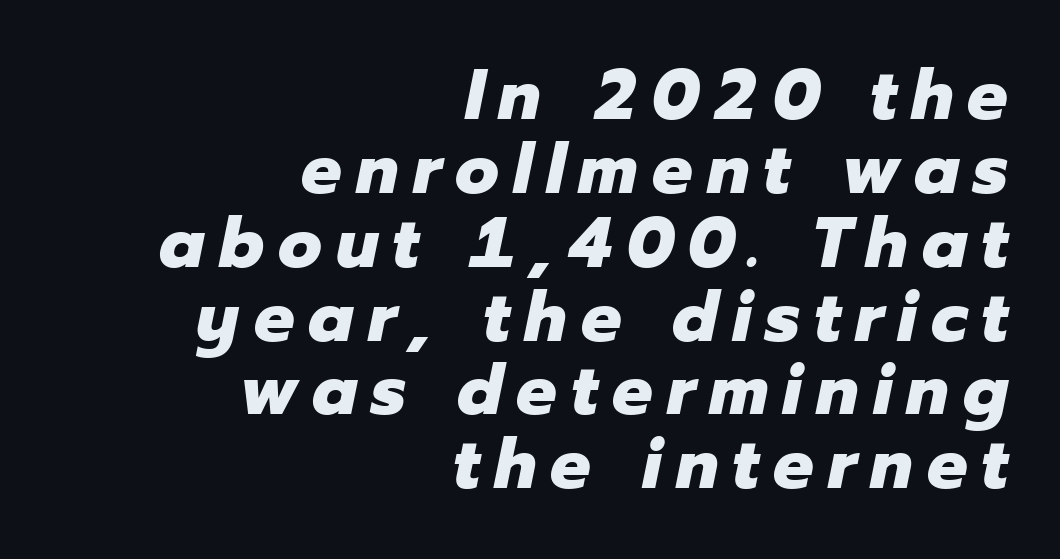
The image shows 71 px heavy type, italic (leaning right); set right-aligned, tight line spacing (1.04x), unusually wide letter spacing (+0.2 em), not underlined; low stroke contrast and a medium x-height.
